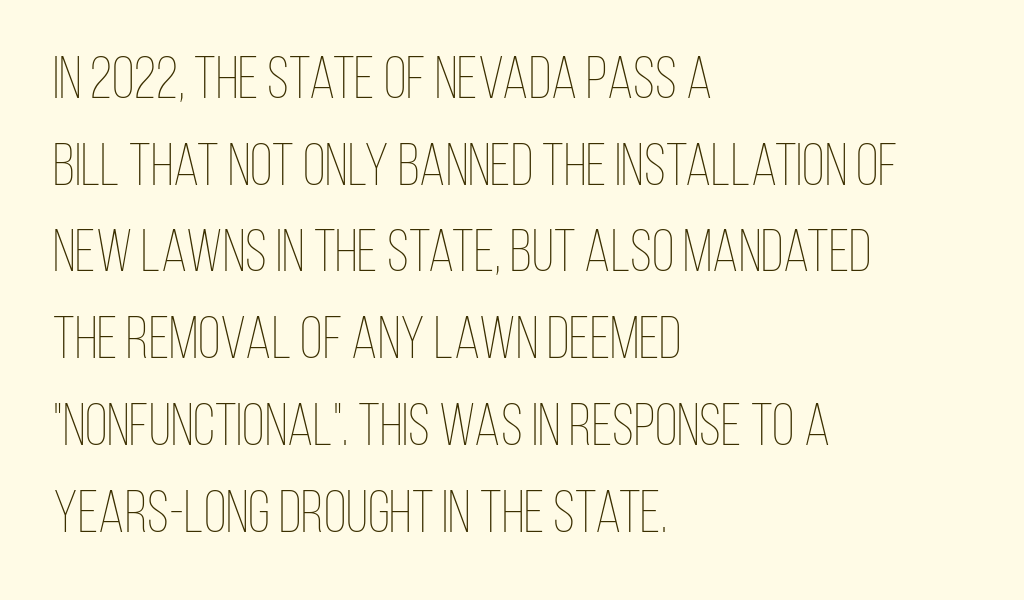
This rendering leaves character spacing at its baseline value. Words float on clear page, feet unadorned. Looks like regular typesetting: each glyph gets only the width it needs. Where is the straight margin? On the left. If you measured baseline to baseline, you'd find a middling distance.
